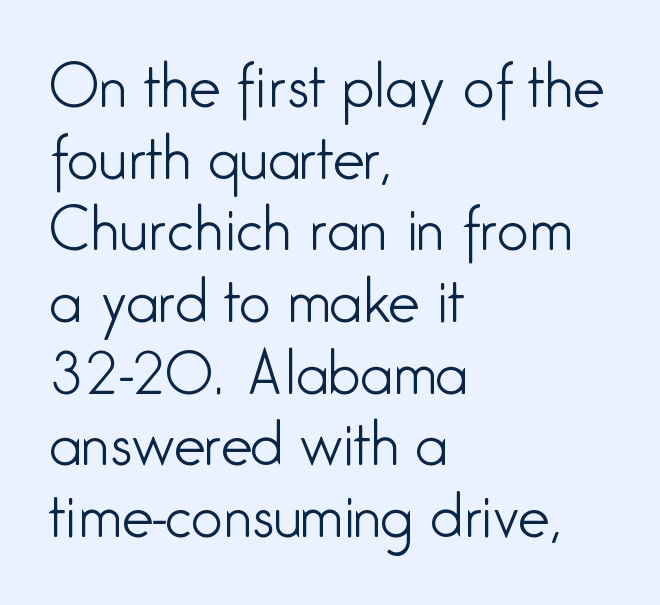
Q: Is the text bold? A: No.
Q: Is the text italic (slanted)? A: No, it is upright.
Q: Is the typeface a serif or a sans-serif typeface? A: Sans-serif.
Q: Is the text underlined? A: No.
Q: How is the paragraph aligned? A: Left-aligned.
Q: Is the spacing between letters normal or unusually wide? A: Normal.
Q: Is the spacing between lines tight, normal or loose? A: Normal.
Q: Width (condensed, normal, or wide)? A: Condensed.
Q: Stroke contrast? A: Low.
Q: x-height? A: Medium.
Q: Monospaced? A: No.
